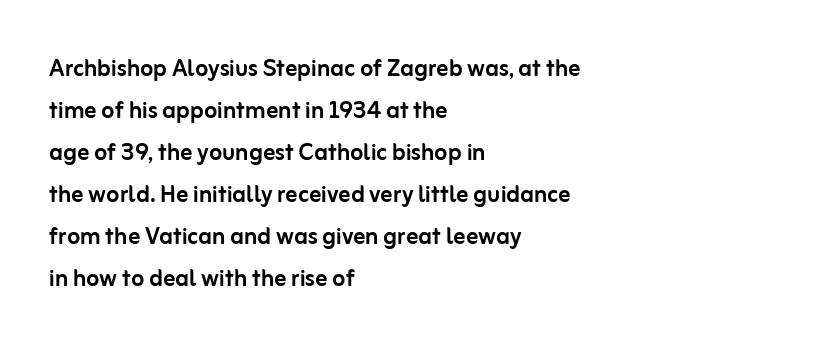
Q: Is the text italic (slanted)? A: No, it is upright.
Q: Is the typeface a serif or a sans-serif typeface? A: Sans-serif.
Q: Is the text underlined? A: No.
Q: How is the paragraph aligned? A: Left-aligned.
Q: Is the spacing between letters normal or unusually wide? A: Normal.
Q: Is the spacing between lines tight, normal or loose? A: Normal.
Q: Width (condensed, normal, or wide)? A: Normal.
Q: Stroke contrast? A: Low.
Q: x-height? A: Medium.
Q: Monospaced? A: No.
